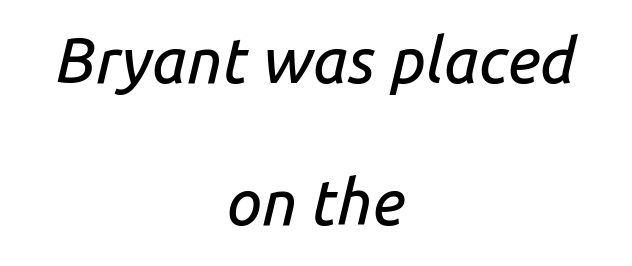
{"italic": "yes", "lean": "right", "slant_degrees": 14, "width": "normal", "stroke_contrast": "low", "x_height": "medium", "monospaced": "no", "underline": "no", "align": "center", "line_spacing": "loose", "line_spacing_ratio": 2.26, "letter_spacing": "normal", "letter_spacing_em": 0.0, "glyph_px": 63}
